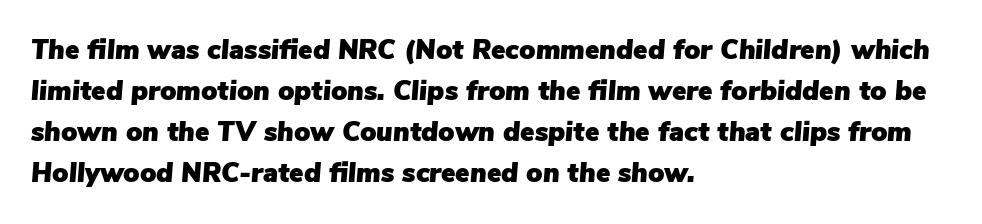
These lines were composed using italics. Here the glyphs are tracked normally, forming tight word shapes. These lines sit exactly where default settings would place them. The passage shown is not underscored anywhere.
